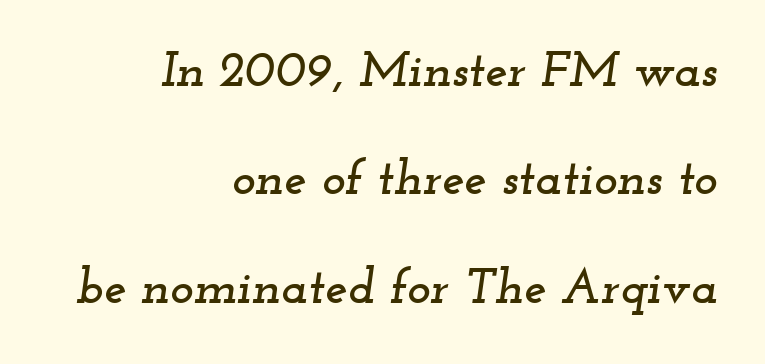
{"serif": "yes", "italic": "yes", "lean": "right", "slant_degrees": 12, "width": "wide", "stroke_contrast": "low", "x_height": "small", "monospaced": "no", "underline": "no", "align": "right", "line_spacing": "loose", "line_spacing_ratio": 2.17, "letter_spacing": "normal", "letter_spacing_em": 0.0, "glyph_px": 50}
